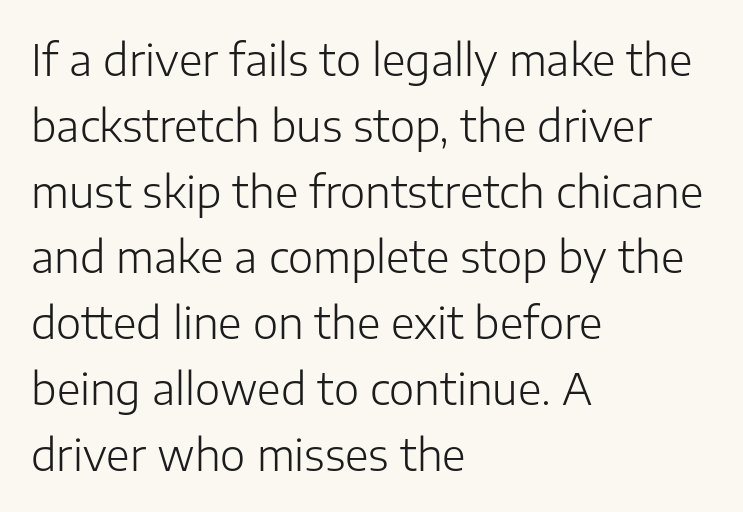
{"serif": "no", "italic": "no", "bold": "no", "weight": "light", "width": "normal", "stroke_contrast": "low", "x_height": "medium", "monospaced": "no", "underline": "no", "align": "left", "line_spacing": "normal", "line_spacing_ratio": 1.53, "letter_spacing": "normal", "letter_spacing_em": 0.0, "glyph_px": 43}
